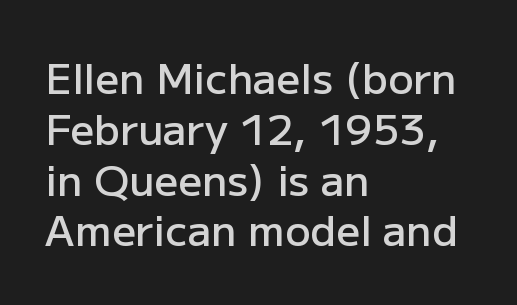
The image shows 42 px semibold sans-serif type, upright; set left-aligned, line spacing 1.21x, normal letter spacing, not underlined; low stroke contrast and a medium x-height.
